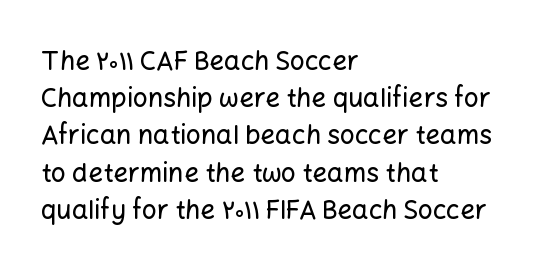
The passage is arranged the way most books set body copy — flush left. No extra tracking has been applied to these lines. You can tell it's not italic because the verticals are truly vertical. The leading is moderate, giving the passage an even texture. The specimen omits any rule beneath the text block's lines.
